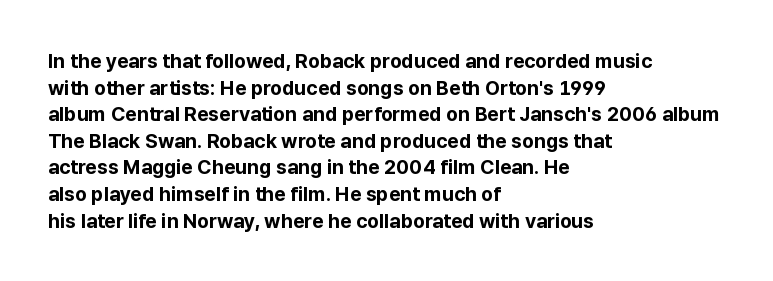
The typography opts for an upright posture over an oblique one. A classic flush-left, rag-right setting is used for this passage. Words appear dense and cohesive because spacing is normal. A full-strength bold gives these letters their thick strokes. Rule under the text: the space is simply empty.
